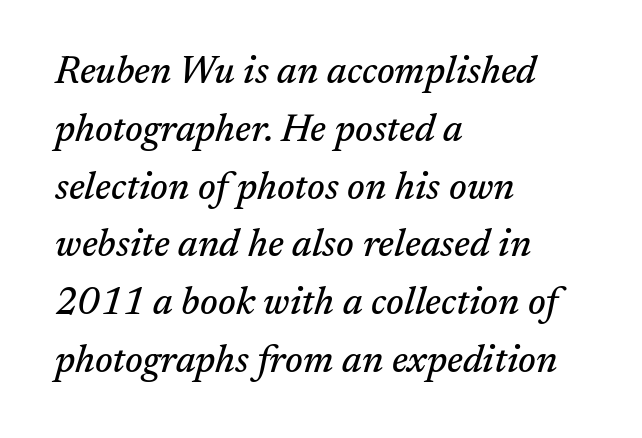
Q: Is the text italic (slanted)? A: Yes, it leans right by about 17 degrees.
Q: Is the typeface a serif or a sans-serif typeface? A: Serif.
Q: Is the text underlined? A: No.
Q: How is the paragraph aligned? A: Left-aligned.
Q: Is the spacing between letters normal or unusually wide? A: Normal.
Q: Is the spacing between lines tight, normal or loose? A: Normal.
Q: Width (condensed, normal, or wide)? A: Normal.
Q: Stroke contrast? A: Medium.
Q: x-height? A: Medium.
Q: Monospaced? A: No.
